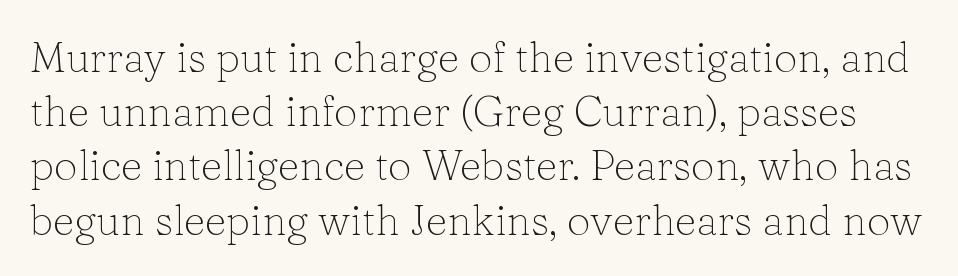
The face used here is proportionally spaced, like ordinary book or web type. Check where the strokes stop: tiny serifs finish them off. A typesetter would call this leading conventional body-copy spacing. Nope, not italic — everything's standing straight.
